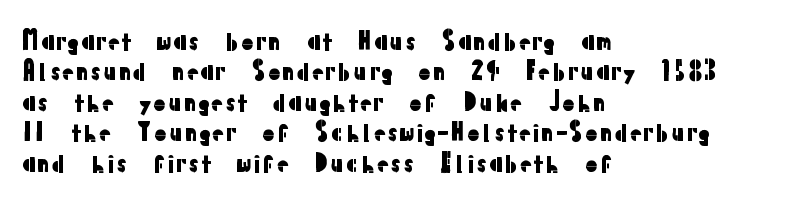
Unmarked baselines from the first word to the last. Short and long lines alike share a common starting point at left. The horizontal fit of the characters is conventional and even. Leading matches the norm, producing a regular column. In terms of posture, this sample is upright.
